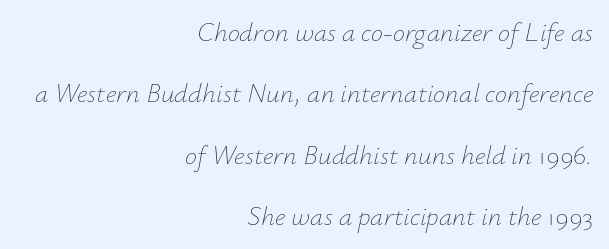
Loosely led — the rows are spread out. The glyphs are unaccompanied by any horizontal stroke below them. Every character sits at an angle, as italics do. Default kerning and tracking; the words read as compact shapes. Every row of glyphs terminates at an identical x-position on the right.
